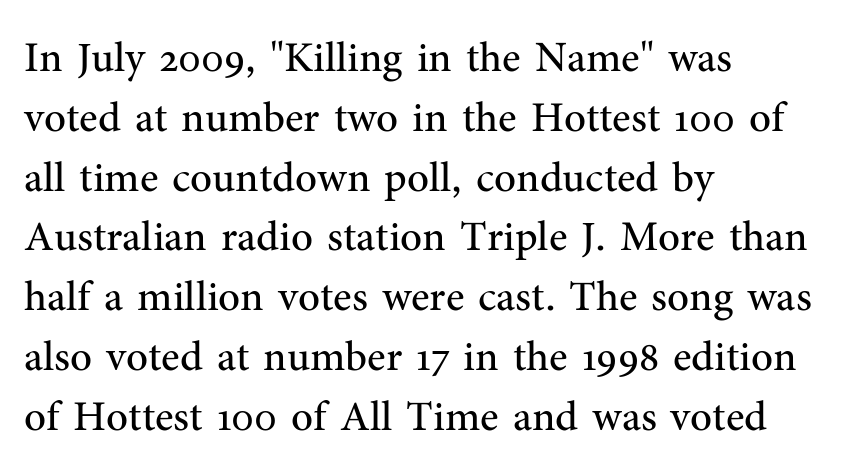
Q: Is the text bold? A: No.
Q: Is the text italic (slanted)? A: No, it is upright.
Q: Is the typeface a serif or a sans-serif typeface? A: Serif.
Q: Is the text underlined? A: No.
Q: How is the paragraph aligned? A: Left-aligned.
Q: Is the spacing between letters normal or unusually wide? A: Normal.
Q: Is the spacing between lines tight, normal or loose? A: Normal.
Q: Width (condensed, normal, or wide)? A: Normal.
Q: Stroke contrast? A: Medium.
Q: x-height? A: Medium.
Q: Monospaced? A: No.
